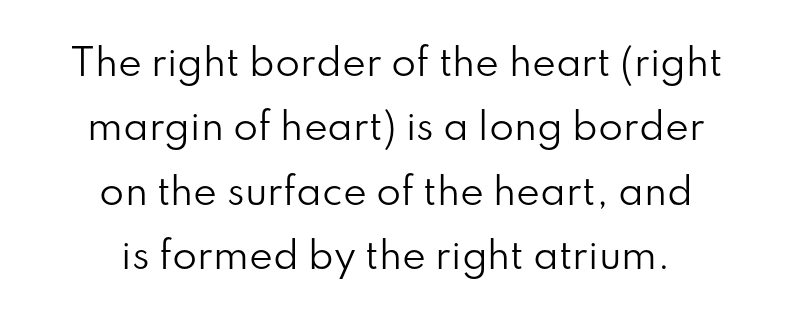
{"serif": "no", "italic": "no", "bold": "no", "weight": "regular", "width": "normal", "stroke_contrast": "low", "x_height": "small", "monospaced": "no", "underline": "no", "align": "center", "line_spacing_ratio": 1.79, "letter_spacing": "normal", "letter_spacing_em": 0.0, "glyph_px": 36}
